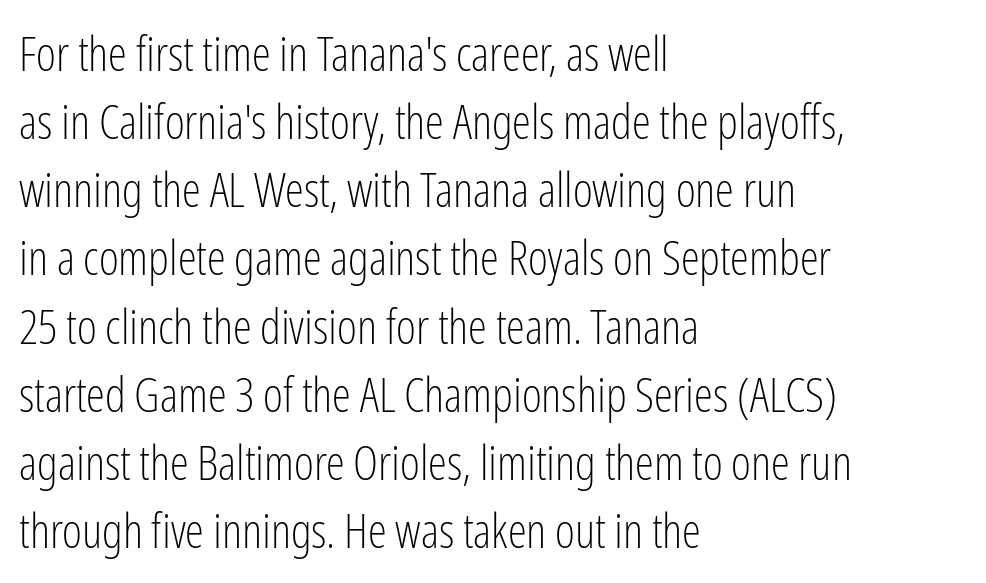
The image shows 48 px light, condensed sans-serif type, upright; set left-aligned, normal line spacing (1.42x), normal letter spacing, not underlined; low stroke contrast and a medium x-height.
